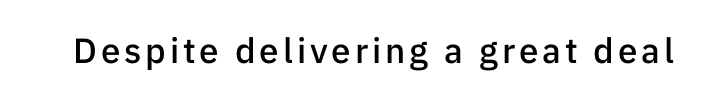
Q: Is the text bold? A: Semi-bold.
Q: Is the text italic (slanted)? A: No, it is upright.
Q: Is the typeface a serif or a sans-serif typeface? A: Sans-serif.
Q: Is the text underlined? A: No.
Q: Width (condensed, normal, or wide)? A: Normal.
Q: Stroke contrast? A: Low.
Q: x-height? A: Medium.
Q: Monospaced? A: No.
